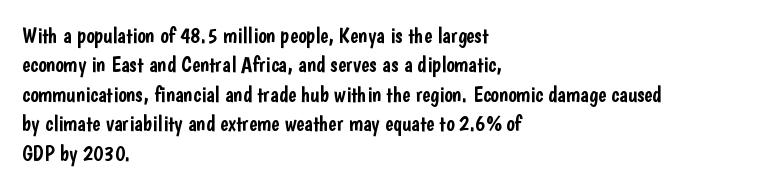
The image shows 22 px text type, upright; set left-aligned, normal line spacing (1.34x), normal letter spacing, not underlined.
